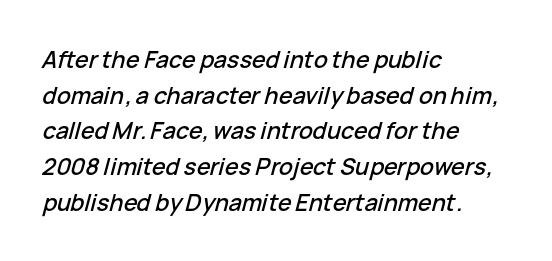
The image shows 23 px text type, italic (leaning right); set left-aligned, normal line spacing (1.55x), normal letter spacing, not underlined.
